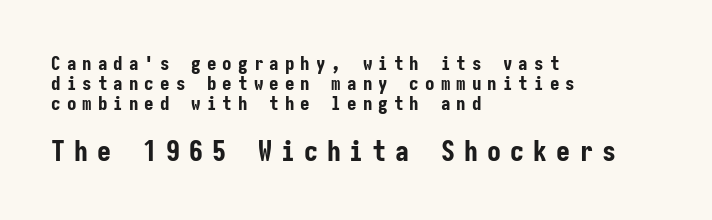
Is the lower block the larger one? Yes — the lower block carries the bigger type. Leftover space on each line is placed entirely after the last word. What stands out about the letter spacing? Its width — letters are far apart. Upright lettering throughout.
